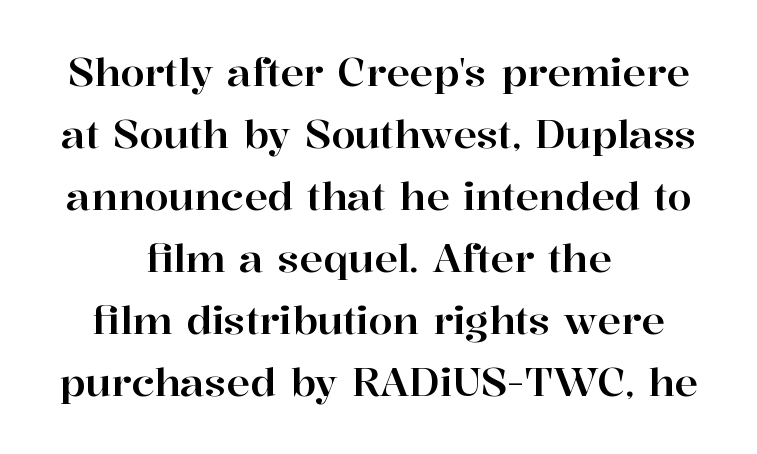
The image shows 39 px serif type, upright; set centered, normal line spacing (1.59x), normal letter spacing, not underlined; high stroke contrast and a medium x-height.
